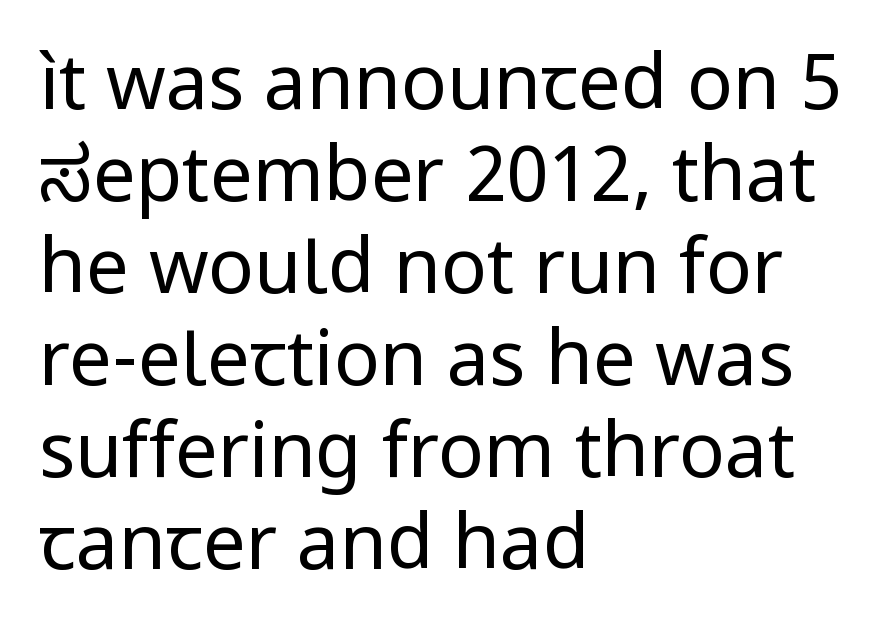
These lines are rendered in a variable-pitch font. The rendering shows plain stroke endings on the letterforms — a sans-serif design. Upright lettering throughout. Bare-footed words on every line. Weight: in the light-to-regular range.
